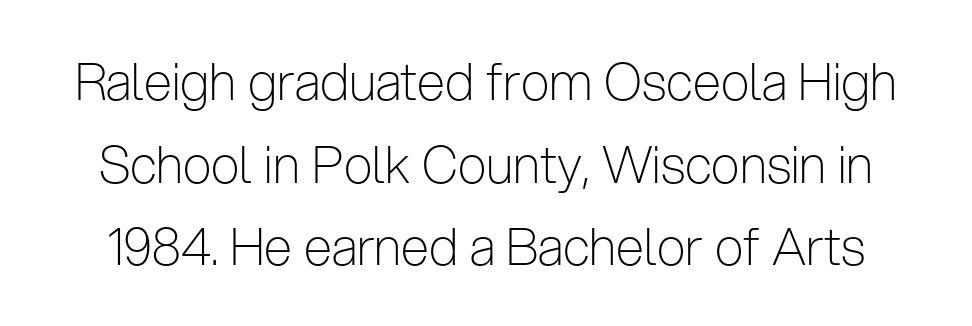
Note the varied advance widths — an 'i' is clearly narrower than an 'm'. The designer left line spacing at the default. Tracking here is standard; glyphs follow each other at the usual distance. Lines of text with bare space underneath. The letters look calm and open, with moderate or lighter stems. A typesetter would mark this as roman, not italic.
